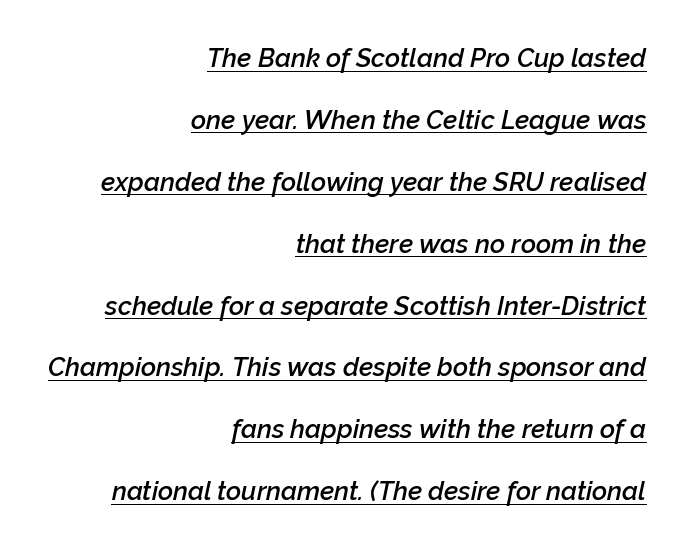
Q: Is the text bold? A: Semi-bold.
Q: Is the text italic (slanted)? A: Yes, it leans right by about 12 degrees.
Q: Is the text underlined? A: Yes.
Q: How is the paragraph aligned? A: Right-aligned.
Q: Is the spacing between letters normal or unusually wide? A: Normal.
Q: Is the spacing between lines tight, normal or loose? A: Loose.
